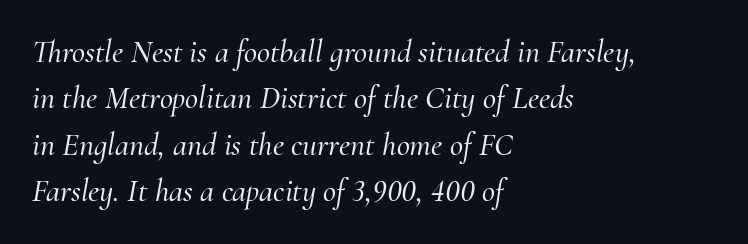
The image shows 32 px serif type, italic (leaning right); set left-aligned, normal line spacing (1.45x), normal letter spacing, not underlined; medium stroke contrast and a small x-height.
